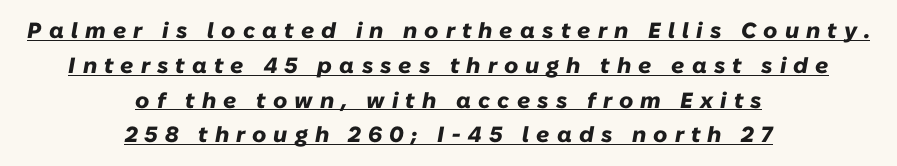
The image shows 22 px bold type, italic (leaning right); set centered, normal line spacing (1.58x), unusually wide letter spacing (+0.32 em), underlined.
